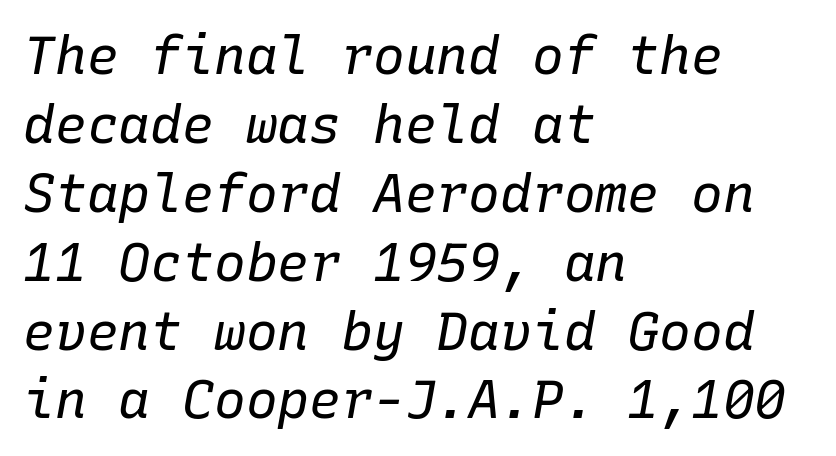
Q: Is the text bold? A: No.
Q: Is the text italic (slanted)? A: Yes, it leans right by about 10 degrees.
Q: Is the text underlined? A: No.
Q: How is the paragraph aligned? A: Left-aligned.
Q: Is the spacing between letters normal or unusually wide? A: Normal.
Q: Is the spacing between lines tight, normal or loose? A: Normal.
Q: Width (condensed, normal, or wide)? A: Normal.
Q: Stroke contrast? A: Low.
Q: x-height? A: Medium.
Q: Monospaced? A: Yes.
